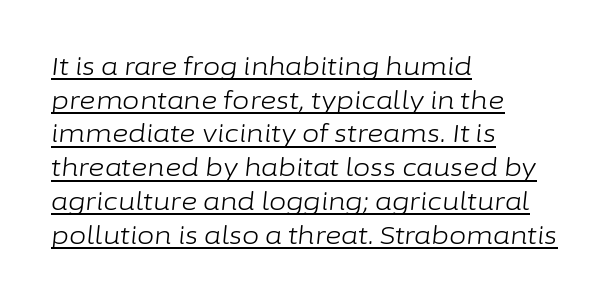
Q: Is the text bold? A: No.
Q: Is the text italic (slanted)? A: Yes, it leans right by about 6 degrees.
Q: Is the text underlined? A: Yes.
Q: How is the paragraph aligned? A: Left-aligned.
Q: Is the spacing between letters normal or unusually wide? A: Normal.
Q: Is the spacing between lines tight, normal or loose? A: Normal.
